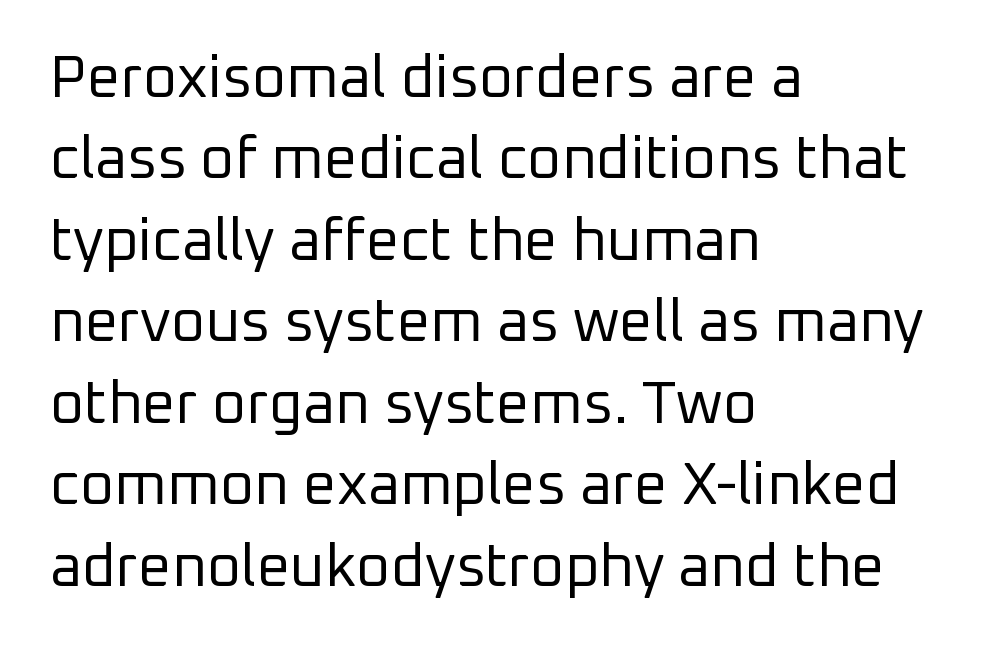
The image shows 59 px regular-weight sans-serif type, upright; set left-aligned, normal line spacing (1.38x), normal letter spacing, not underlined; low stroke contrast and a medium x-height.
